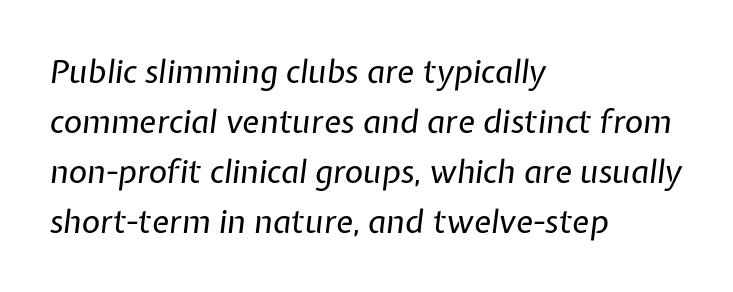
{"italic": "yes", "lean": "right", "slant_degrees": 7, "bold": "no", "weight": "regular", "width": "normal", "stroke_contrast": "low", "x_height": "medium", "monospaced": "no", "underline": "no", "align": "left", "line_spacing": "normal", "line_spacing_ratio": 1.56, "letter_spacing": "normal", "letter_spacing_em": 0.0, "glyph_px": 32}
